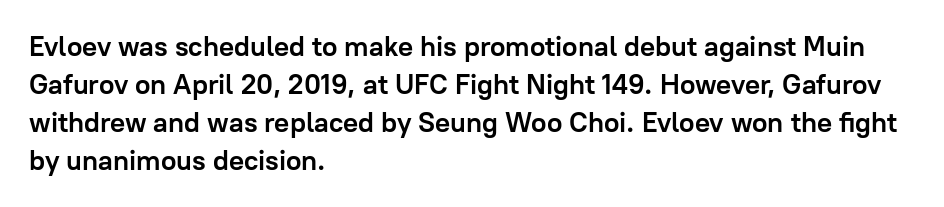
{"serif": "no", "italic": "no", "bold": "yes", "weight": "semibold", "width": "normal", "stroke_contrast": "low", "x_height": "medium", "monospaced": "no", "underline": "no", "align": "left", "line_spacing": "normal", "line_spacing_ratio": 1.36, "letter_spacing": "normal", "letter_spacing_em": 0.0, "glyph_px": 28}
